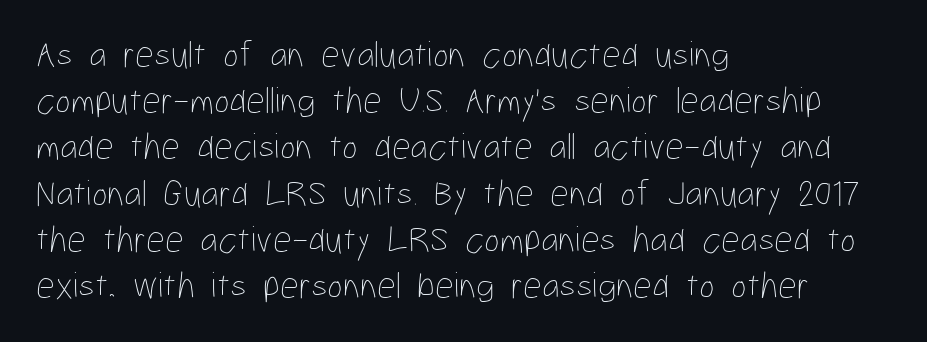
Q: Is the text bold? A: No.
Q: Is the text italic (slanted)? A: No, it is upright.
Q: Is the text underlined? A: No.
Q: How is the paragraph aligned? A: Left-aligned.
Q: Is the spacing between letters normal or unusually wide? A: Normal.
Q: Is the spacing between lines tight, normal or loose? A: Normal.
Q: Width (condensed, normal, or wide)? A: Condensed.
Q: Stroke contrast? A: Low.
Q: x-height? A: Medium.
Q: Monospaced? A: No.
